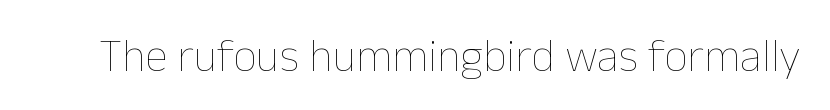
The image shows 46 px thin type, upright; set normal letter spacing, not underlined; low stroke contrast and a medium x-height.
